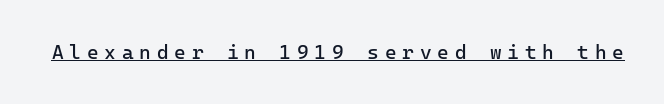
{"italic": "no", "bold": "no", "underline": "yes", "letter_spacing": "wide", "letter_spacing_em": 0.29, "glyph_px": 20}
